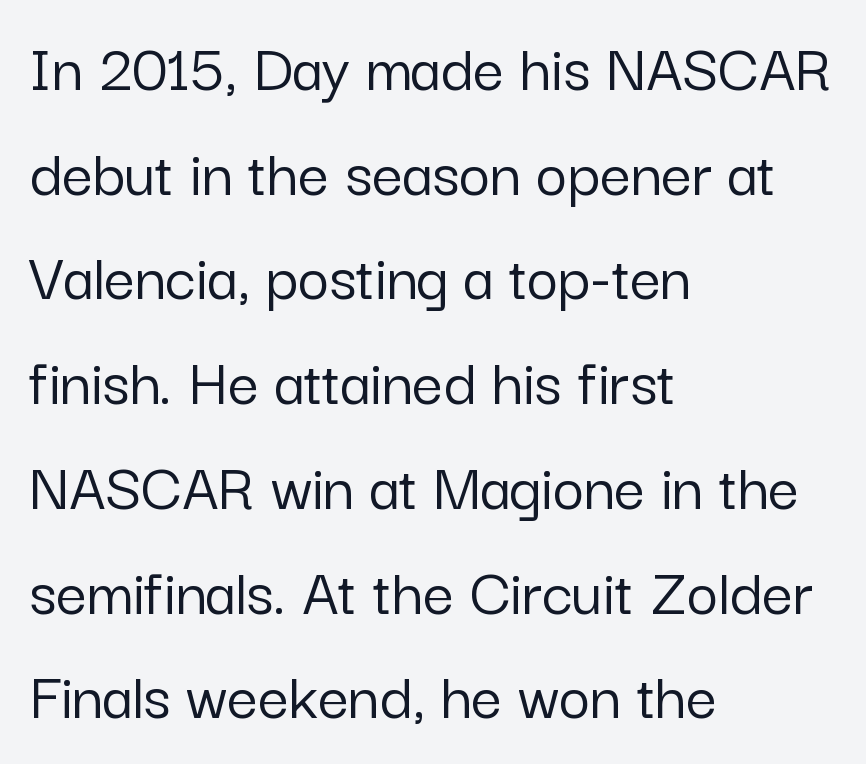
Q: Is the text italic (slanted)? A: No, it is upright.
Q: Is the typeface a serif or a sans-serif typeface? A: Sans-serif.
Q: Is the text underlined? A: No.
Q: How is the paragraph aligned? A: Left-aligned.
Q: Is the spacing between letters normal or unusually wide? A: Normal.
Q: Is the spacing between lines tight, normal or loose? A: Normal.
Q: Width (condensed, normal, or wide)? A: Normal.
Q: Stroke contrast? A: Low.
Q: x-height? A: Medium.
Q: Monospaced? A: No.
